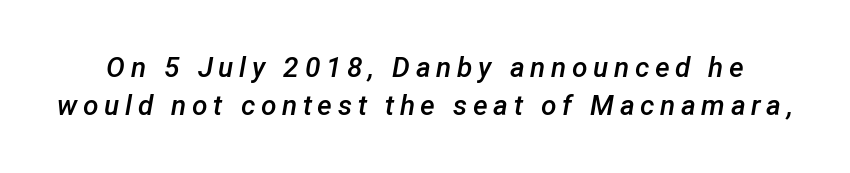
The image shows 28 px semibold type, italic (leaning right); set normal line spacing (1.35x), unusually wide letter spacing (+0.2 em), not underlined; low stroke contrast and a medium x-height.
